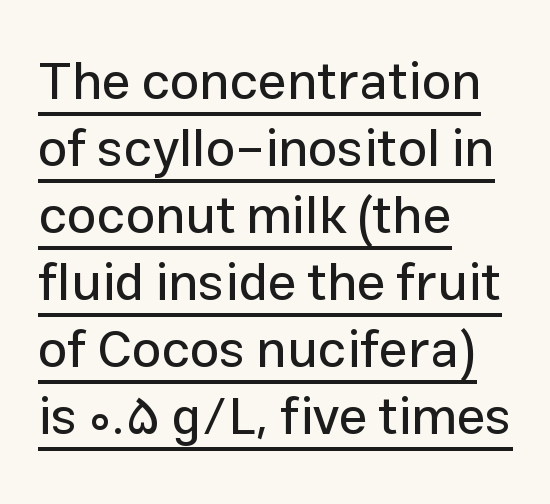
Q: Is the text italic (slanted)? A: No, it is upright.
Q: Is the typeface a serif or a sans-serif typeface? A: Sans-serif.
Q: Is the text underlined? A: Yes.
Q: How is the paragraph aligned? A: Left-aligned.
Q: Is the spacing between letters normal or unusually wide? A: Normal.
Q: Is the spacing between lines tight, normal or loose? A: Normal.
Q: Width (condensed, normal, or wide)? A: Normal.
Q: Stroke contrast? A: Low.
Q: x-height? A: Medium.
Q: Monospaced? A: No.
